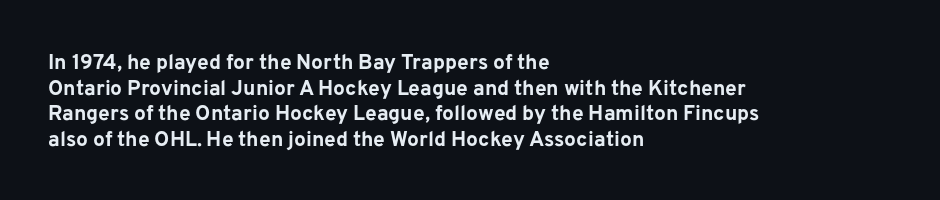
The image shows 21 px bold type, upright; set left-aligned, line spacing 1.22x, normal letter spacing, not underlined.
